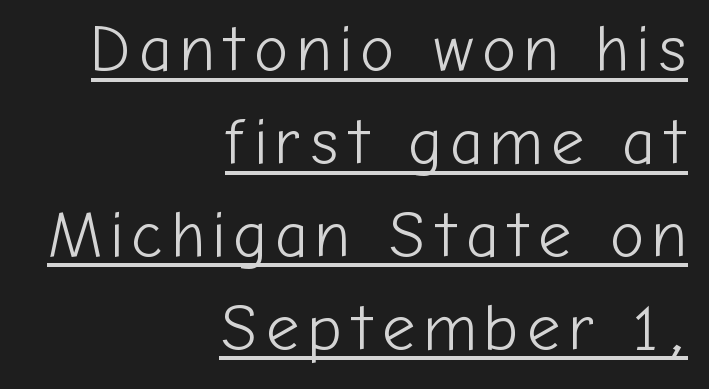
Q: Is the text bold? A: No.
Q: Is the text italic (slanted)? A: No, it is upright.
Q: Is the typeface a serif or a sans-serif typeface? A: Sans-serif.
Q: Is the text underlined? A: Yes.
Q: How is the paragraph aligned? A: Right-aligned.
Q: Is the spacing between lines tight, normal or loose? A: Normal.
Q: Width (condensed, normal, or wide)? A: Normal.
Q: Stroke contrast? A: Low.
Q: x-height? A: Medium.
Q: Monospaced? A: No.
